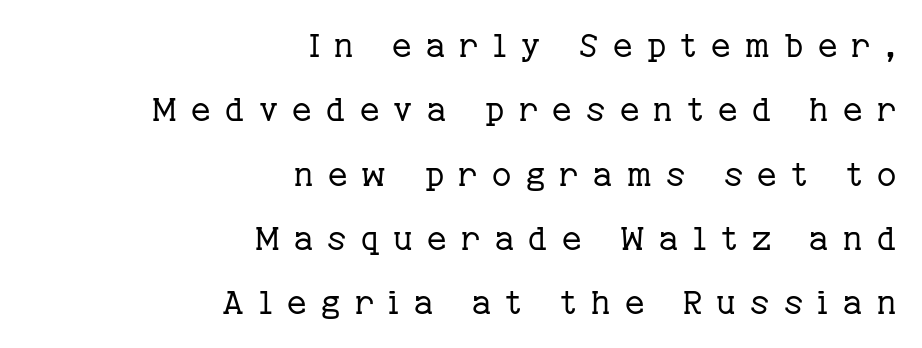
Q: Is the text bold? A: No.
Q: Is the text italic (slanted)? A: No, it is upright.
Q: Is the typeface a serif or a sans-serif typeface? A: Serif.
Q: Is the text underlined? A: No.
Q: How is the paragraph aligned? A: Right-aligned.
Q: Is the spacing between letters normal or unusually wide? A: Unusually wide.
Q: Is the spacing between lines tight, normal or loose? A: Loose.
Q: Width (condensed, normal, or wide)? A: Normal.
Q: Stroke contrast? A: Low.
Q: x-height? A: Medium.
Q: Monospaced? A: No.
